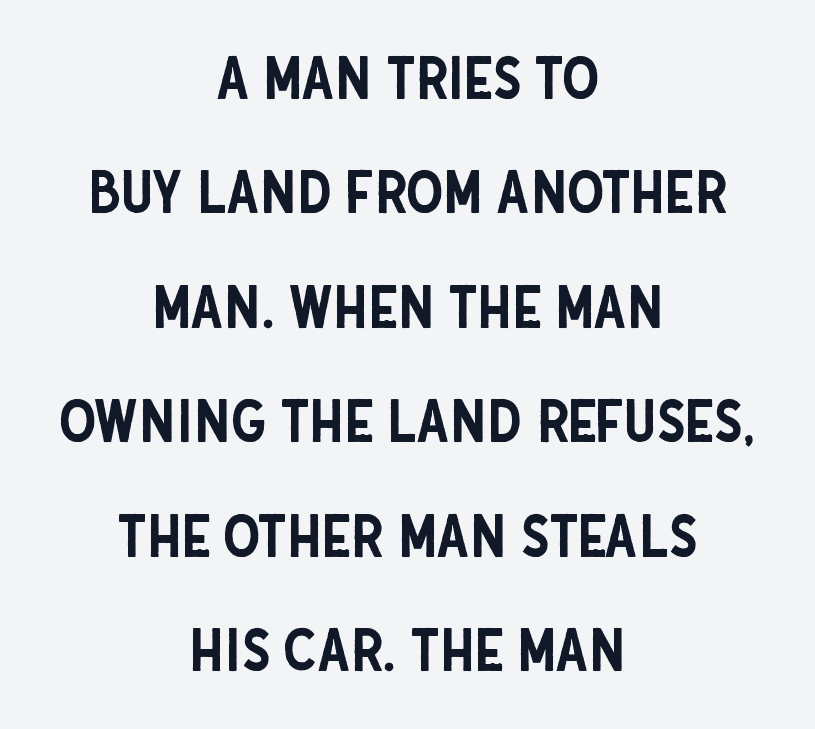
Q: Is the text italic (slanted)? A: No, it is upright.
Q: Is the typeface a serif or a sans-serif typeface? A: Sans-serif.
Q: Is the text underlined? A: No.
Q: How is the paragraph aligned? A: Centered.
Q: Is the spacing between letters normal or unusually wide? A: Normal.
Q: Is the spacing between lines tight, normal or loose? A: Loose.
Q: Width (condensed, normal, or wide)? A: Condensed.
Q: Stroke contrast? A: Low.
Q: x-height? A: Large.
Q: Monospaced? A: No.
